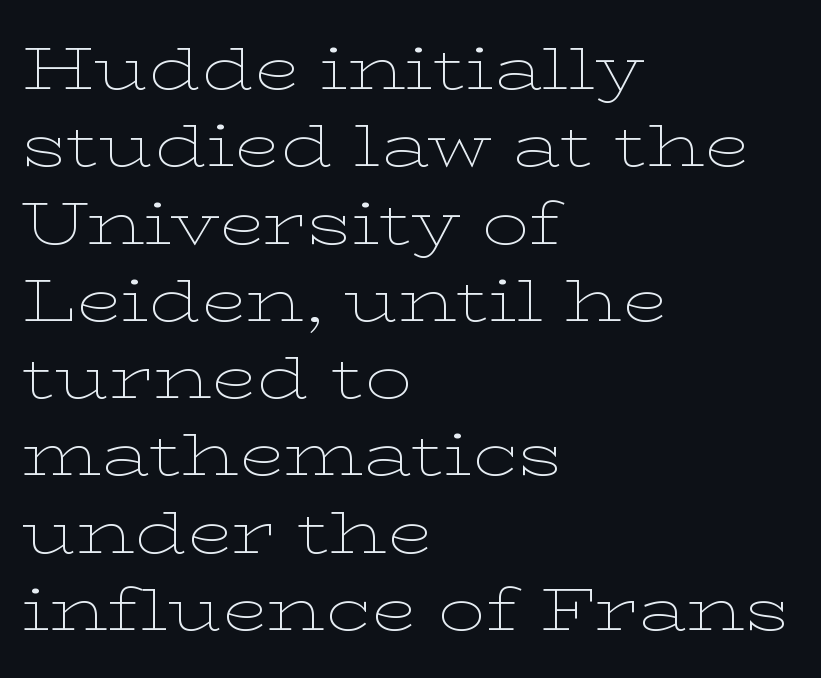
{"serif": "yes", "italic": "no", "bold": "no", "weight": "thin", "width": "wide", "stroke_contrast": "low", "x_height": "medium", "monospaced": "no", "underline": "no", "align": "left", "line_spacing": "normal", "line_spacing_ratio": 1.31, "letter_spacing": "normal", "letter_spacing_em": 0.0, "glyph_px": 59}
